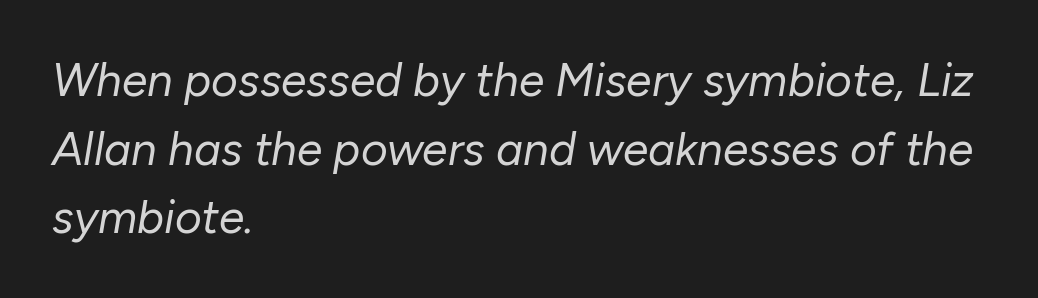
{"italic": "yes", "lean": "right", "slant_degrees": 10, "bold": "no", "weight": "regular", "width": "normal", "stroke_contrast": "low", "x_height": "medium", "monospaced": "no", "underline": "no", "align": "left", "line_spacing": "normal", "line_spacing_ratio": 1.49, "letter_spacing": "normal", "letter_spacing_em": 0.0, "glyph_px": 46}
